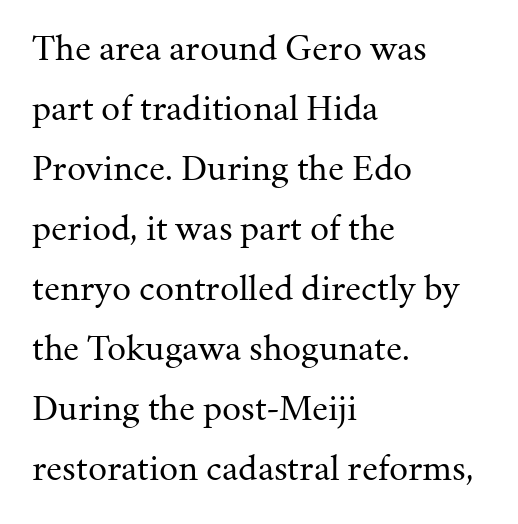
Q: Is the text bold? A: No.
Q: Is the text italic (slanted)? A: No, it is upright.
Q: Is the typeface a serif or a sans-serif typeface? A: Serif.
Q: Is the text underlined? A: No.
Q: How is the paragraph aligned? A: Left-aligned.
Q: Is the spacing between letters normal or unusually wide? A: Normal.
Q: Is the spacing between lines tight, normal or loose? A: Normal.
Q: Width (condensed, normal, or wide)? A: Normal.
Q: Stroke contrast? A: Medium.
Q: x-height? A: Medium.
Q: Monospaced? A: No.
